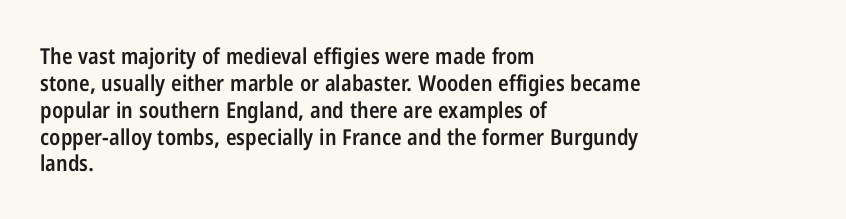
The image shows 22 px text type, upright; set left-aligned, line spacing 1.22x, normal letter spacing, not underlined.
